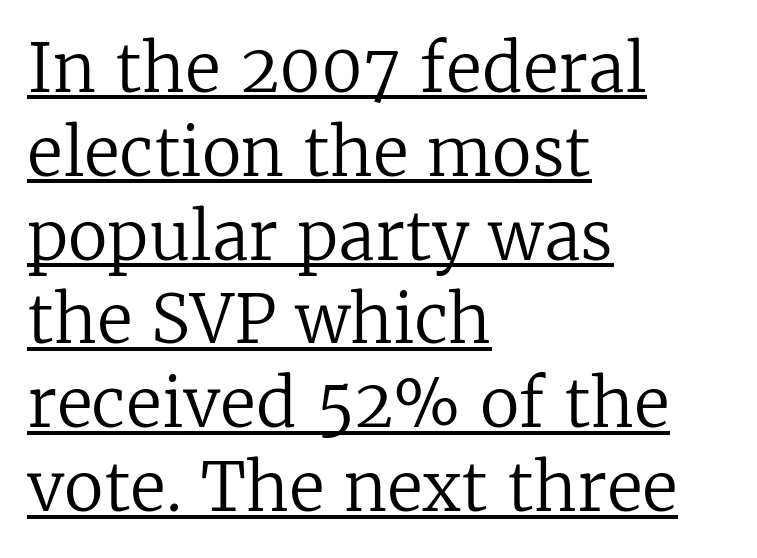
Q: Is the text bold? A: No.
Q: Is the text italic (slanted)? A: No, it is upright.
Q: Is the typeface a serif or a sans-serif typeface? A: Serif.
Q: Is the text underlined? A: Yes.
Q: How is the paragraph aligned? A: Left-aligned.
Q: Is the spacing between letters normal or unusually wide? A: Normal.
Q: Is the spacing between lines tight, normal or loose? A: Normal.
Q: Width (condensed, normal, or wide)? A: Normal.
Q: Stroke contrast? A: Low.
Q: x-height? A: Medium.
Q: Monospaced? A: No.
